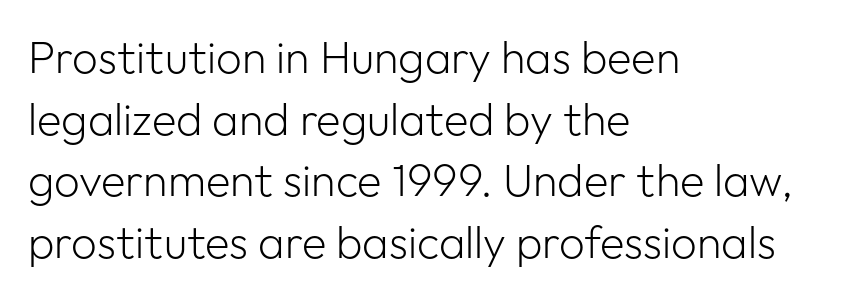
This sample uses plain, unmodified letter spacing. Check under the words: just untouched page. Notice how the stems are strictly vertical — no italics here. Where is the straight margin? On the left. Regular leading. Proportional: the letters do not fall into vertical columns.
